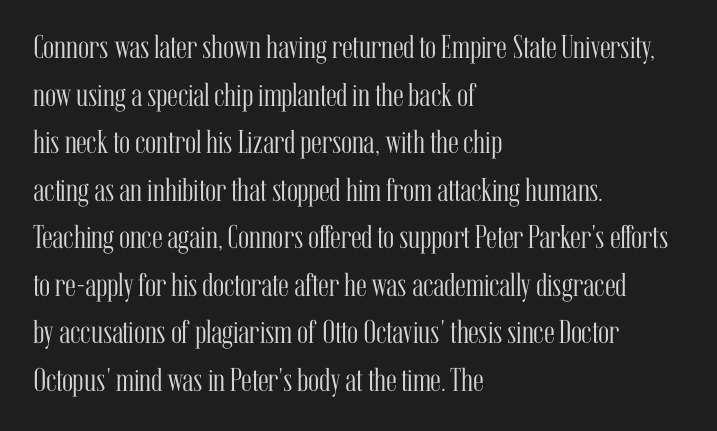
No italicization has been applied; the sample stays upright. Serif or sans? Serif — the stroke terminals have little feet. Proportional: the letters do not fall into vertical columns. Baseline-to-baseline distance is the conventional proportion of letter height.
